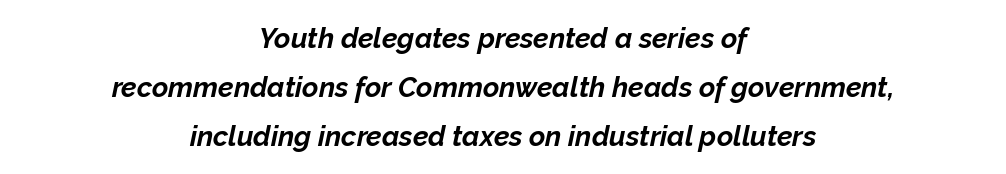
The image shows 28 px bold type, italic (leaning right); set centered, line spacing 1.75x, normal letter spacing, not underlined; low stroke contrast and a medium x-height.
